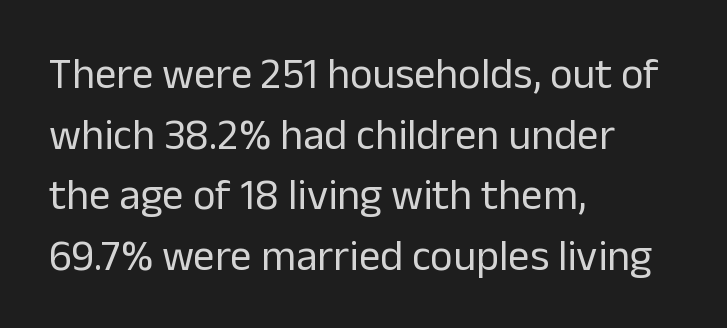
{"serif": "no", "italic": "no", "bold": "no", "weight": "regular", "width": "normal", "stroke_contrast": "low", "x_height": "medium", "monospaced": "no", "underline": "no", "align": "left", "line_spacing": "normal", "line_spacing_ratio": 1.41, "letter_spacing": "normal", "letter_spacing_em": 0.0, "glyph_px": 43}
